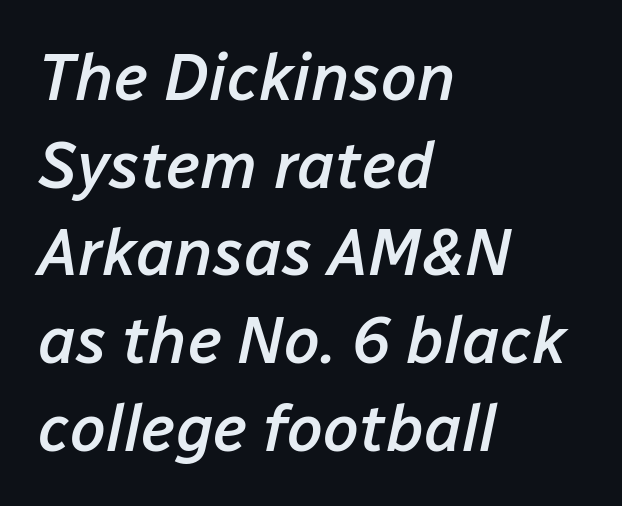
Q: Is the text bold? A: Semi-bold.
Q: Is the text italic (slanted)? A: Yes, it leans right by about 12 degrees.
Q: Is the text underlined? A: No.
Q: How is the paragraph aligned? A: Left-aligned.
Q: Is the spacing between letters normal or unusually wide? A: Normal.
Q: Is the spacing between lines tight, normal or loose? A: Normal.
Q: Width (condensed, normal, or wide)? A: Normal.
Q: Stroke contrast? A: Low.
Q: x-height? A: Medium.
Q: Monospaced? A: No.
